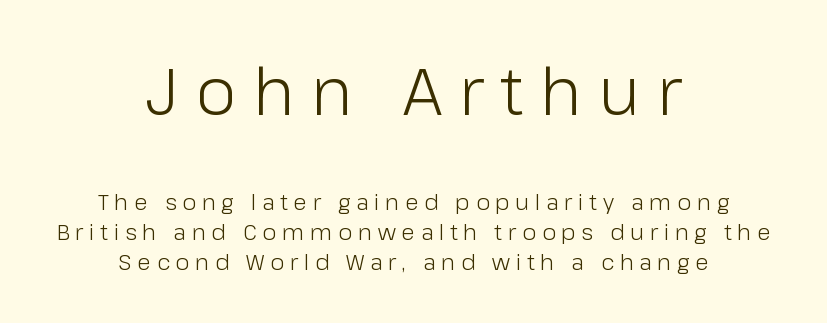
The image shows 65 px light sans-serif type, upright; set centered, normal line spacing (1.37x), unusually wide letter spacing (+0.26 em), not underlined; the first (top) block is 2.95x larger; low stroke contrast and a medium x-height.
